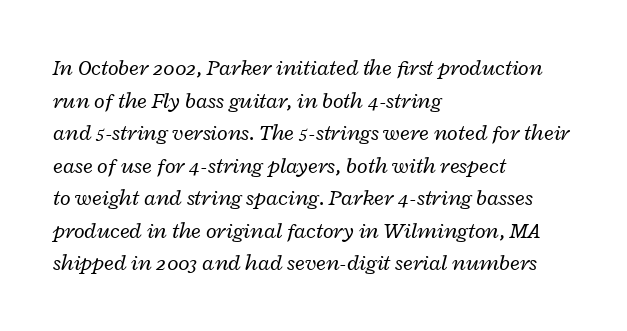
{"italic": "yes", "lean": "right", "slant_degrees": 12, "bold": "no", "underline": "no", "align": "left", "line_spacing": "normal", "line_spacing_ratio": 1.48, "letter_spacing": "normal", "letter_spacing_em": 0.0, "glyph_px": 22}
